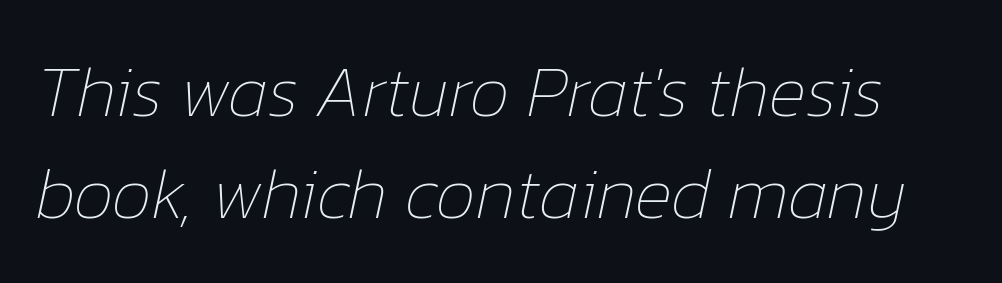
Q: Is the text bold? A: No.
Q: Is the text italic (slanted)? A: Yes, it leans right by about 12 degrees.
Q: Is the text underlined? A: No.
Q: Is the spacing between letters normal or unusually wide? A: Normal.
Q: Is the spacing between lines tight, normal or loose? A: Normal.
Q: Width (condensed, normal, or wide)? A: Normal.
Q: Stroke contrast? A: Low.
Q: x-height? A: Medium.
Q: Monospaced? A: No.
